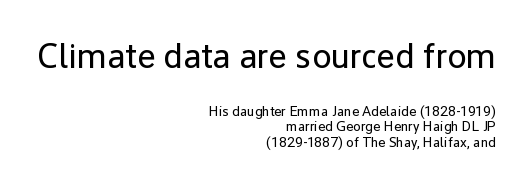
{"serif": "no", "italic": "no", "bold": "no", "weight": "regular", "width": "normal", "stroke_contrast": "low", "x_height": "medium", "monospaced": "no", "underline": "no", "align": "right", "line_spacing": "tight", "line_spacing_ratio": 1.13, "letter_spacing": "normal", "letter_spacing_em": 0.0, "larger_block": "first", "size_ratio": 2.5, "glyph_px": 35}
